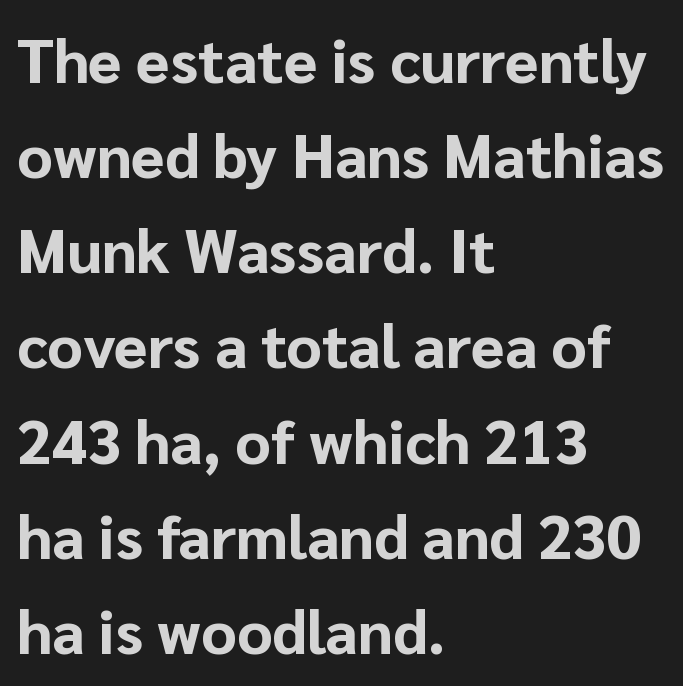
Q: Is the text bold? A: Yes.
Q: Is the text italic (slanted)? A: No, it is upright.
Q: Is the typeface a serif or a sans-serif typeface? A: Sans-serif.
Q: Is the text underlined? A: No.
Q: How is the paragraph aligned? A: Left-aligned.
Q: Is the spacing between letters normal or unusually wide? A: Normal.
Q: Is the spacing between lines tight, normal or loose? A: Normal.
Q: Width (condensed, normal, or wide)? A: Normal.
Q: Stroke contrast? A: Low.
Q: x-height? A: Medium.
Q: Monospaced? A: No.
